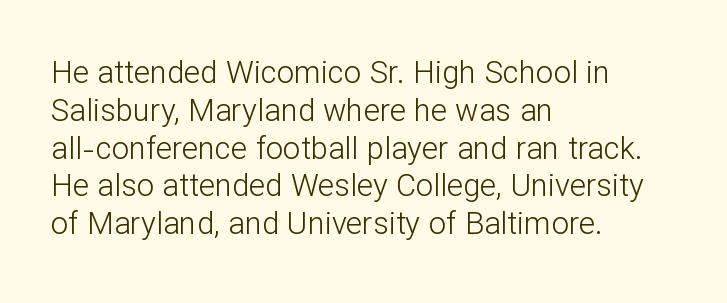
Q: Is the text bold? A: No.
Q: Is the text italic (slanted)? A: No, it is upright.
Q: Is the typeface a serif or a sans-serif typeface? A: Sans-serif.
Q: Is the text underlined? A: No.
Q: How is the paragraph aligned? A: Left-aligned.
Q: Is the spacing between letters normal or unusually wide? A: Normal.
Q: Width (condensed, normal, or wide)? A: Normal.
Q: Stroke contrast? A: Low.
Q: x-height? A: Medium.
Q: Monospaced? A: No.
